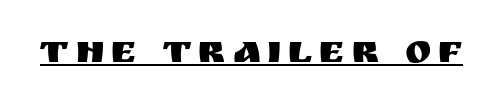
The image shows 40 px sans-serif type, upright; set underlined; medium stroke contrast and a large x-height.
